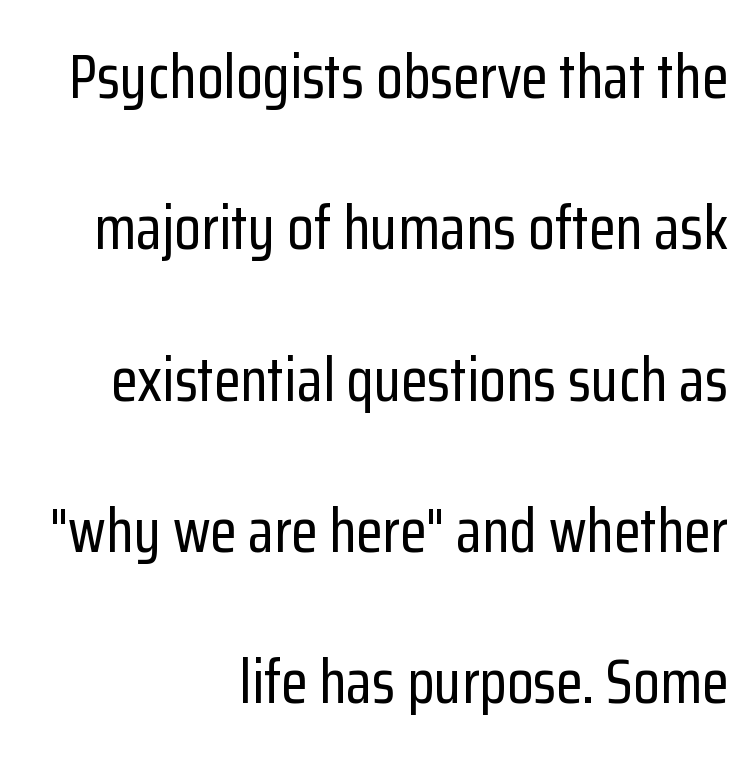
The image shows 61 px condensed sans-serif type, upright; set right-aligned, loose line spacing (2.48x), normal letter spacing, not underlined; low stroke contrast and a medium x-height.
